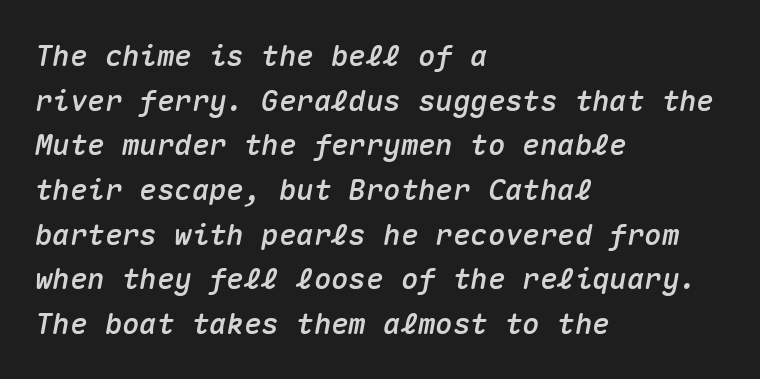
Q: Is the text italic (slanted)? A: Yes, it leans right by about 10 degrees.
Q: Is the text underlined? A: No.
Q: How is the paragraph aligned? A: Left-aligned.
Q: Is the spacing between letters normal or unusually wide? A: Normal.
Q: Is the spacing between lines tight, normal or loose? A: Normal.
Q: Width (condensed, normal, or wide)? A: Normal.
Q: Stroke contrast? A: Medium.
Q: x-height? A: Medium.
Q: Monospaced? A: Yes.
